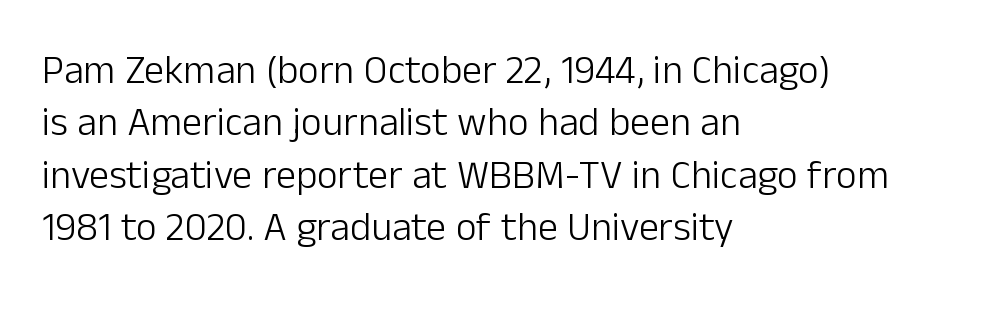
The image shows 40 px light sans-serif type, upright; set left-aligned, normal line spacing (1.31x), normal letter spacing, not underlined; low stroke contrast and a medium x-height.
